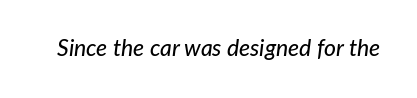
Glance below the letters and you will spot only blank space. Tall strokes in this sample are angled rather than plumb. In terms of letterspacing, this is plain default setting.
